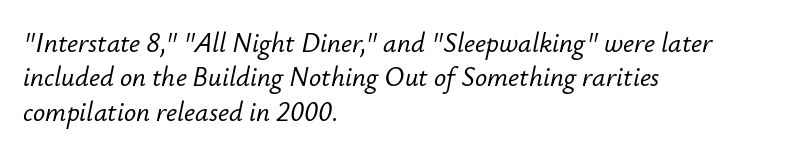
An italicized treatment has been applied to the whole sample. Honestly, the row spacing looks completely unremarkable. All the whitespace from short lines collects on the right. Does extra space separate the letters? No, they use regular spacing.
